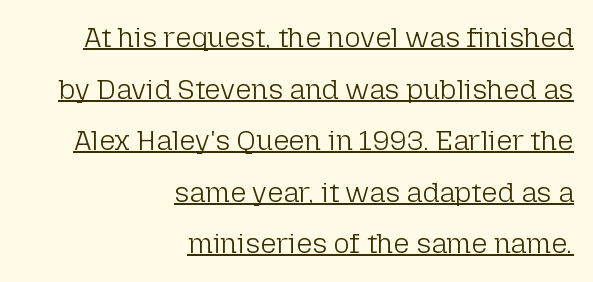
The passage shown is typed in a proportional face where columns would drift. The lettering is marked with a stroke running underneath it. The passage shown is not bold in any degree. Right-aligned paragraph, ragged on the left. Rendered with straight, roman letterforms. A typesetter would label this face a sans.
